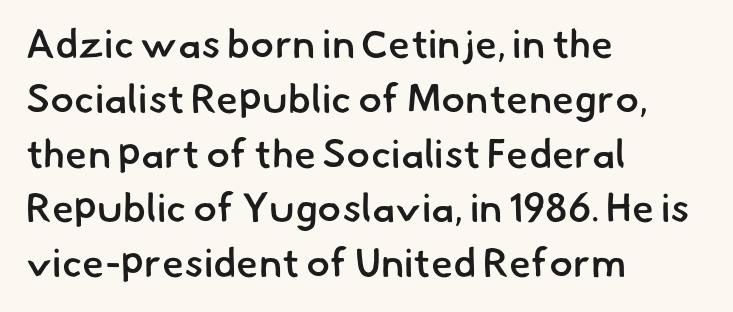
Spacing verdict: proportional, widths tailored to each character. The tracking reads as untouched default to a designer's eye. Short and long lines alike share a common starting point at left. Descenders are the only things crossing below the line. A typesetter would call this leading conventional body-copy spacing. The face used here is a sans, in the tradition of grotesques and geometrics.
